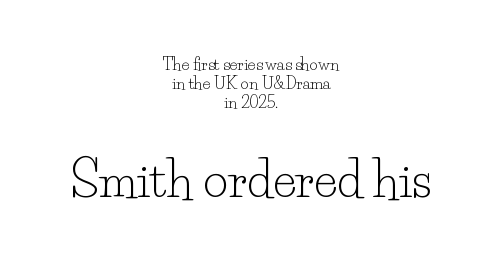
The image shows 48 px light serif type, upright; set centered, line spacing 1.19x, normal letter spacing, not underlined; the second (bottom) block is 3.0x larger; low stroke contrast and a small x-height.
